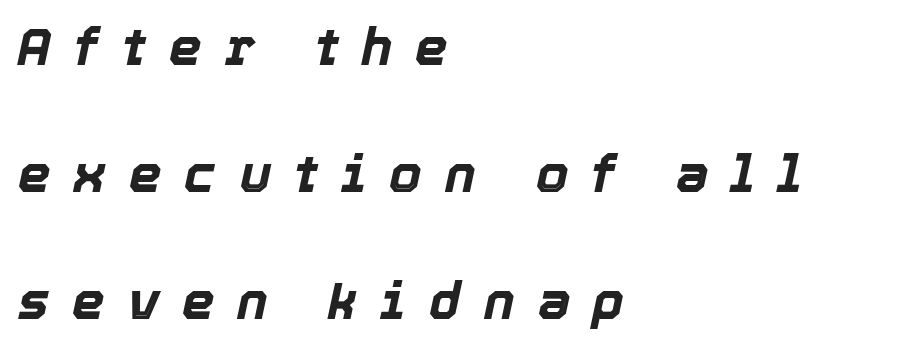
The image shows 52 px bold type, italic (leaning right); set left-aligned, loose line spacing (2.44x), unusually wide letter spacing (+0.44 em), not underlined; a medium x-height.
